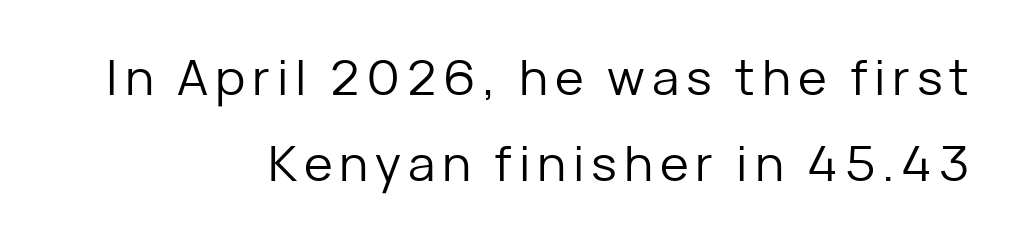
{"serif": "no", "italic": "no", "bold": "no", "weight": "regular", "width": "normal", "stroke_contrast": "low", "x_height": "medium", "monospaced": "no", "underline": "no", "align": "right", "line_spacing_ratio": 1.75, "glyph_px": 49}
